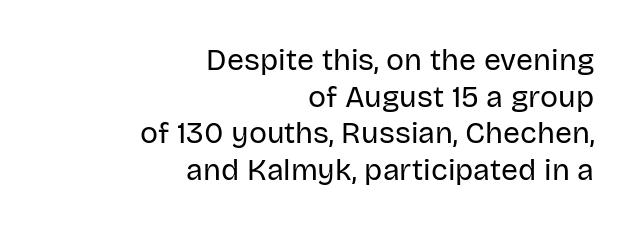
The image shows 30 px regular-weight sans-serif type, upright; set right-aligned, line spacing 1.22x, normal letter spacing, not underlined; low stroke contrast and a large x-height.
